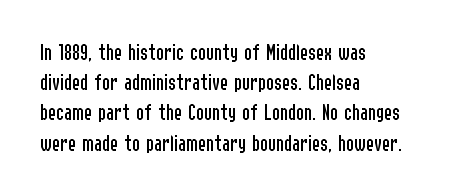
{"italic": "no", "bold": "no", "underline": "no", "align": "left", "line_spacing": "normal", "line_spacing_ratio": 1.26, "letter_spacing": "normal", "letter_spacing_em": 0.0, "glyph_px": 24}
